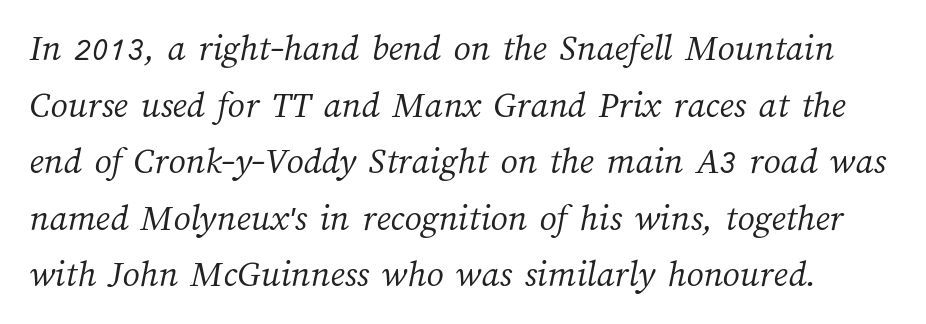
The glyphs are unaccompanied by any horizontal stroke below them. Glyph-to-glyph distance matches everyday printed text. You could not count columns in this text — the font is proportionally spaced. Letters have the restrained weight of plain body copy at most.
